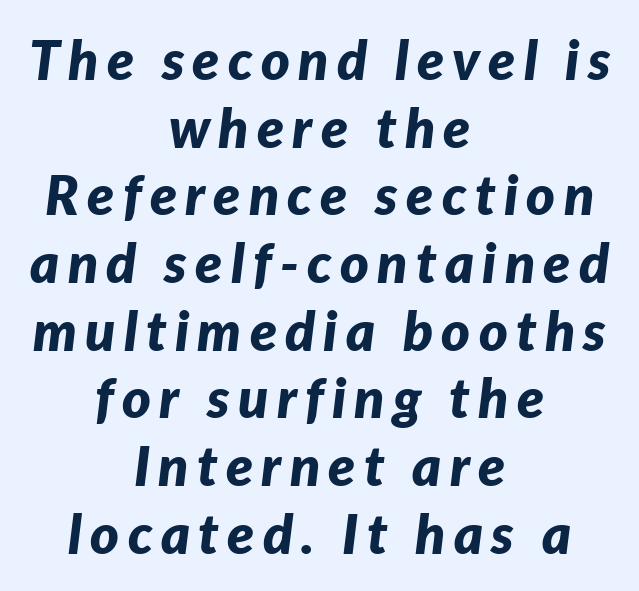
{"italic": "yes", "lean": "right", "slant_degrees": 7, "bold": "yes", "weight": "bold", "width": "normal", "stroke_contrast": "low", "x_height": "medium", "monospaced": "no", "underline": "no", "align": "center", "line_spacing_ratio": 1.23, "glyph_px": 55}
